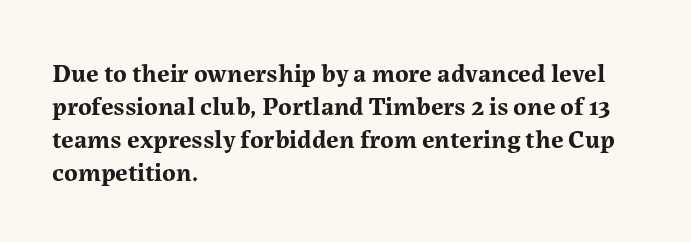
The leading is moderate, giving the passage an even texture. A dark, heavy texture on the line: the type is bold. Descenders hang freely into open space. Letter spacing: default. Notice how the passage keeps a crisp vertical edge on the left only. This is roman type, the default non-slanted kind.
